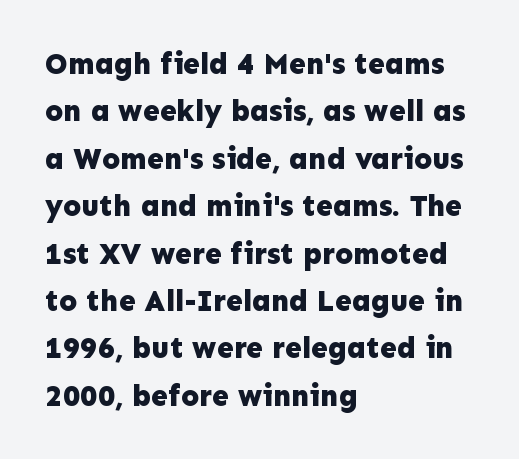
{"serif": "no", "italic": "no", "bold": "yes", "weight": "bold", "width": "normal", "stroke_contrast": "low", "x_height": "medium", "monospaced": "no", "underline": "no", "align": "left", "line_spacing": "normal", "line_spacing_ratio": 1.58, "letter_spacing": "normal", "letter_spacing_em": 0.0, "glyph_px": 30}
